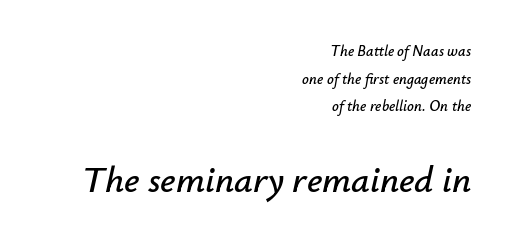
Q: Is the text italic (slanted)? A: Yes, it leans right by about 12 degrees.
Q: Is the text underlined? A: No.
Q: How is the paragraph aligned? A: Right-aligned.
Q: Is the spacing between letters normal or unusually wide? A: Normal.
Q: Which block of text is set in a larger size, the first (top) or the second (bottom)? A: The second (bottom) one.
Q: Width (condensed, normal, or wide)? A: Normal.
Q: Stroke contrast? A: Low.
Q: x-height? A: Small.
Q: Monospaced? A: No.
